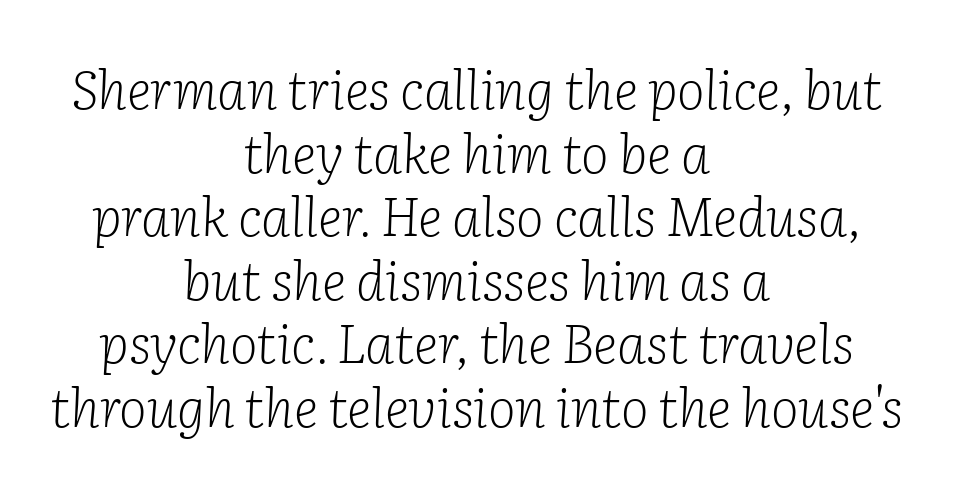
Weight: not bold — regular or lighter. Stroke terminals: seriffed. Caption: multi-line text, centered on the measure. Looks like regular typesetting: each glyph gets only the width it needs.
